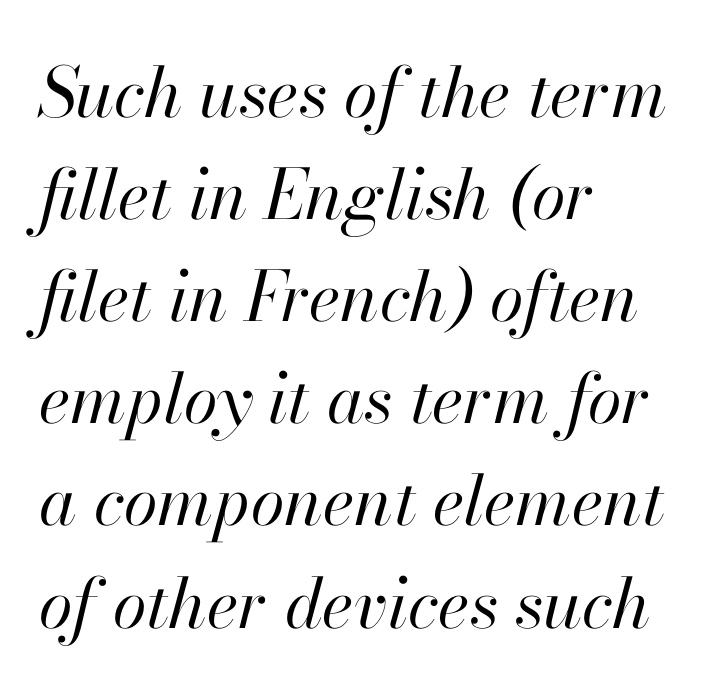
Alignment: flush left. How would I describe the line gaps? Plain and ordinary. The rendering uses natural spacing where letterforms have individual widths. Any mark beneath the type? The region is blank. Inter-character spacing is left at the font's built-in metrics.
